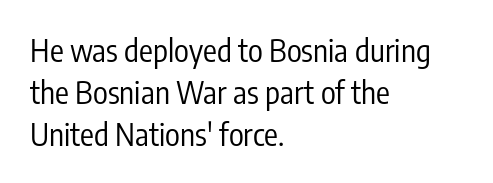
Baseline-to-baseline distance is the conventional proportion of letter height. Stems and bowls with no extra thickness — not bold. Default kerning and tracking; the words read as compact shapes. Nobody drew a line under any word here.
